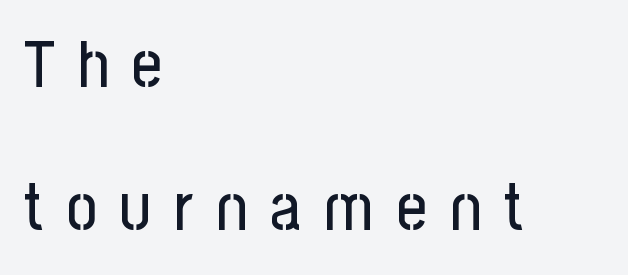
{"serif": "no", "italic": "no", "width": "condensed", "stroke_contrast": "low", "x_height": "medium", "monospaced": "no", "underline": "no", "align": "left", "line_spacing": "loose", "line_spacing_ratio": 2.16, "letter_spacing": "wide", "letter_spacing_em": 0.35, "glyph_px": 66}
